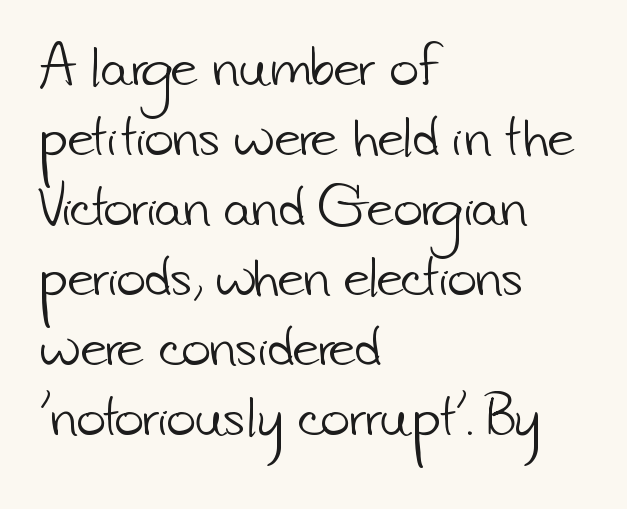
These lines stack with their left ends in a neat column. Weight: in the light-to-regular range. Short note: letters normally spaced. These lines are rendered in a variable-pitch font. Honestly, the row spacing looks completely unremarkable.
